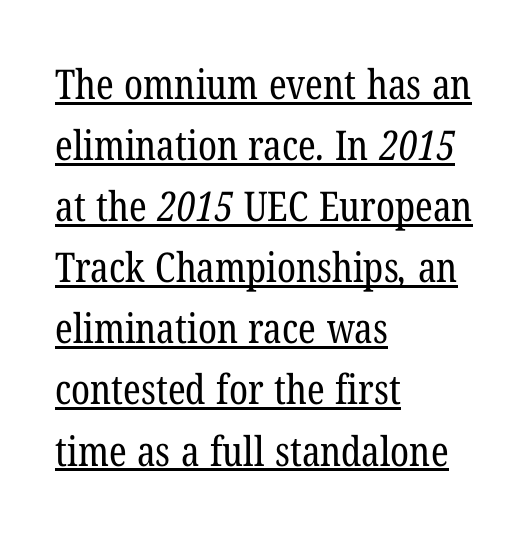
Q: Is the text bold? A: No.
Q: Is the typeface a serif or a sans-serif typeface? A: Serif.
Q: Is the text underlined? A: Yes.
Q: How is the paragraph aligned? A: Left-aligned.
Q: Is the spacing between letters normal or unusually wide? A: Normal.
Q: Is the spacing between lines tight, normal or loose? A: Normal.
Q: Width (condensed, normal, or wide)? A: Condensed.
Q: Stroke contrast? A: Low.
Q: x-height? A: Medium.
Q: Monospaced? A: No.
